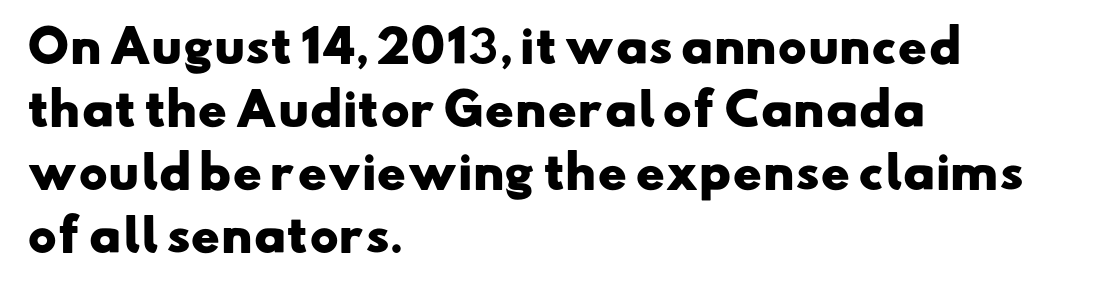
{"serif": "no", "bold": "yes", "weight": "heavy", "width": "wide", "stroke_contrast": "low", "x_height": "small", "monospaced": "no", "underline": "no", "align": "left", "line_spacing": "normal", "line_spacing_ratio": 1.43, "letter_spacing": "normal", "letter_spacing_em": 0.0, "glyph_px": 44}
